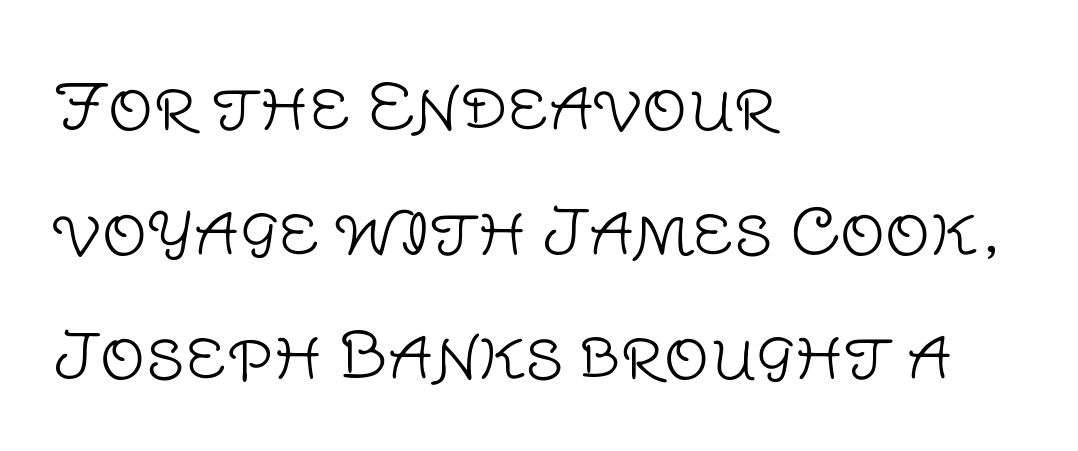
Looks like regular typesetting: each glyph gets only the width it needs. Stems and bowls with no extra thickness — not bold. Each line starts at the same left margin while the right side varies. This rendering leaves character spacing at its baseline value. No word sits above an underline.
